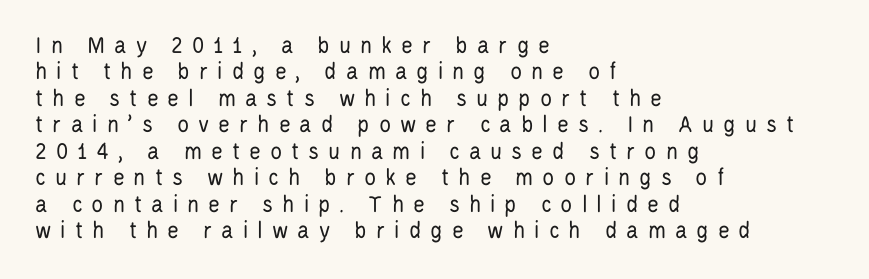
The weight tops out at a normal text grade. Honestly, the letter spacing is so wide it's the main thing you notice. The space directly below the letters is spotless. Rows of type sit shoulder to shoulder in the vertical direction.
